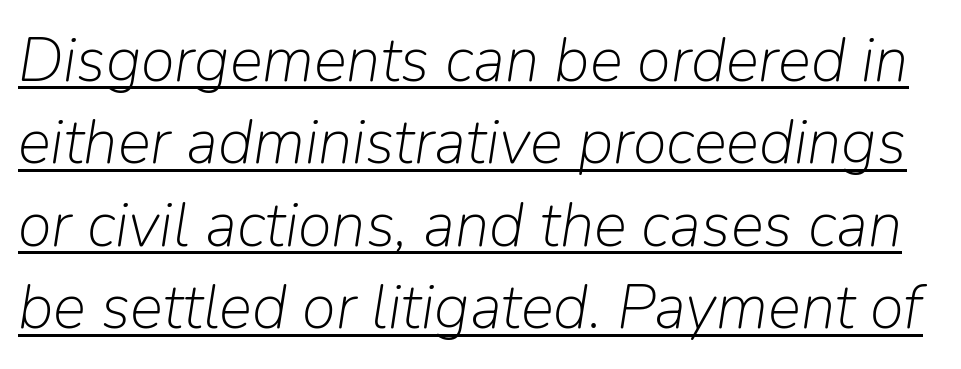
{"italic": "yes", "lean": "right", "slant_degrees": 9, "bold": "no", "weight": "light", "width": "normal", "stroke_contrast": "low", "x_height": "medium", "monospaced": "no", "underline": "yes", "line_spacing": "normal", "line_spacing_ratio": 1.33, "letter_spacing": "normal", "letter_spacing_em": 0.0, "glyph_px": 62}
